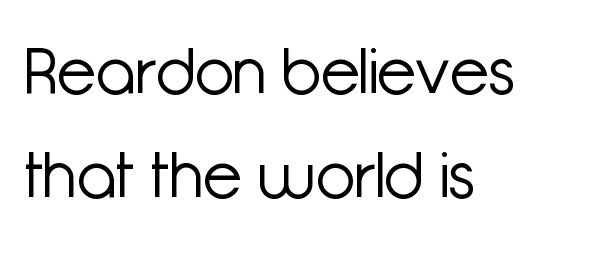
The image shows 64 px light sans-serif type, upright; set left-aligned, normal line spacing (1.63x), normal letter spacing, not underlined; low stroke contrast and a medium x-height.
